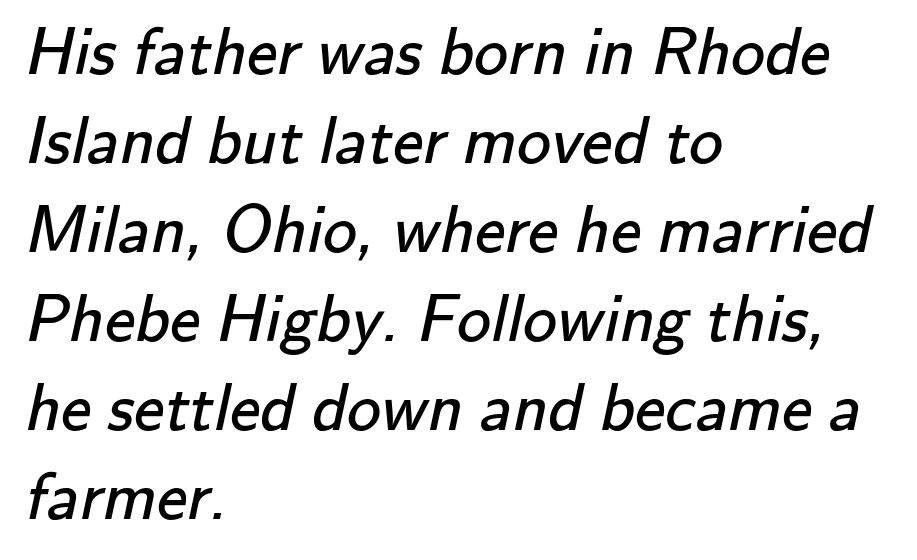
{"serif": "no", "bold": "no", "weight": "regular", "width": "normal", "stroke_contrast": "low", "x_height": "small", "monospaced": "no", "underline": "no", "align": "left", "line_spacing": "normal", "line_spacing_ratio": 1.31, "letter_spacing": "normal", "letter_spacing_em": 0.0, "glyph_px": 68}
